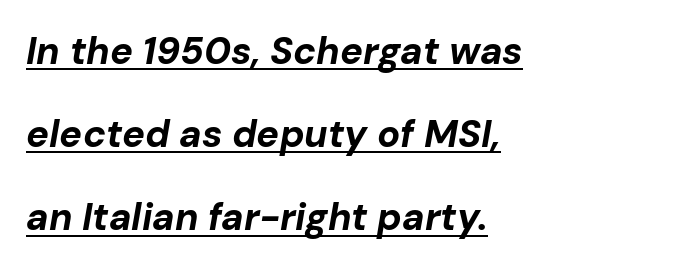
These lines carry a lot of weight — the face is fully bold. The rendering uses the underline text-decoration. Tall strokes in this sample are angled rather than plumb. Alignment: flush left.
